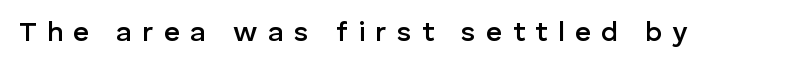
Q: Is the text bold? A: Semi-bold.
Q: Is the text italic (slanted)? A: No, it is upright.
Q: Is the typeface a serif or a sans-serif typeface? A: Sans-serif.
Q: Is the text underlined? A: No.
Q: Is the spacing between letters normal or unusually wide? A: Unusually wide.
Q: Width (condensed, normal, or wide)? A: Normal.
Q: Stroke contrast? A: Low.
Q: x-height? A: Medium.
Q: Monospaced? A: No.
